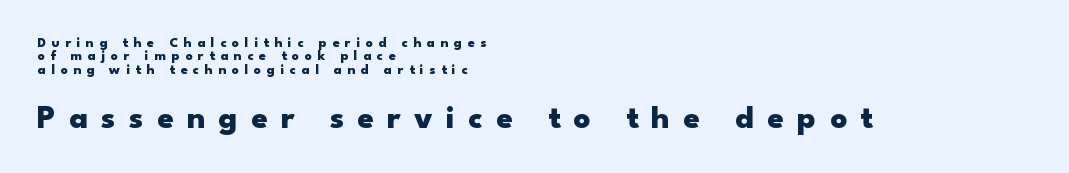
The image shows 33 px heavy, wide sans-serif type, upright; set left-aligned, tight line spacing (0.96x), unusually wide letter spacing (+0.4 em), not underlined; the second (bottom) block is 2.36x larger; low stroke contrast and a small x-height.
